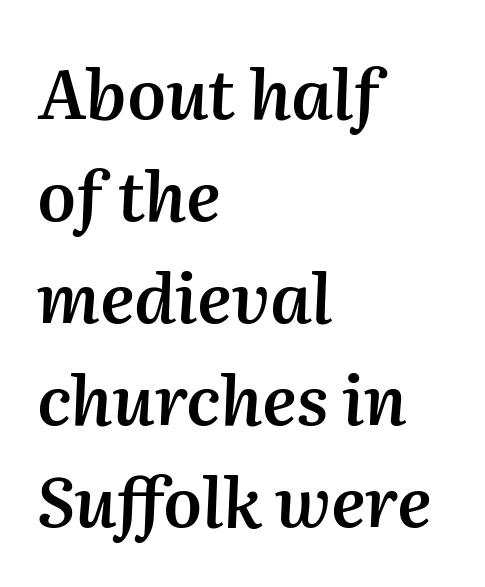
Q: Is the text bold? A: Semi-bold.
Q: Is the text italic (slanted)? A: Yes, it leans right by about 2 degrees.
Q: Is the text underlined? A: No.
Q: How is the paragraph aligned? A: Left-aligned.
Q: Is the spacing between letters normal or unusually wide? A: Normal.
Q: Is the spacing between lines tight, normal or loose? A: Normal.
Q: Width (condensed, normal, or wide)? A: Normal.
Q: Stroke contrast? A: Medium.
Q: x-height? A: Medium.
Q: Monospaced? A: No.
